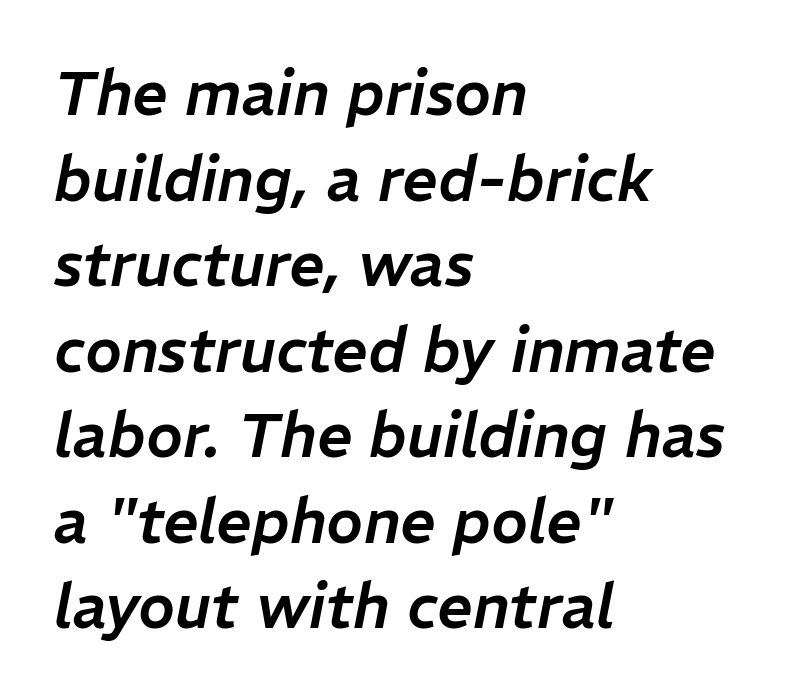
{"italic": "yes", "lean": "right", "slant_degrees": 11, "width": "normal", "stroke_contrast": "low", "x_height": "medium", "monospaced": "no", "underline": "no", "align": "left", "line_spacing": "normal", "line_spacing_ratio": 1.38, "letter_spacing": "normal", "letter_spacing_em": 0.0, "glyph_px": 62}
